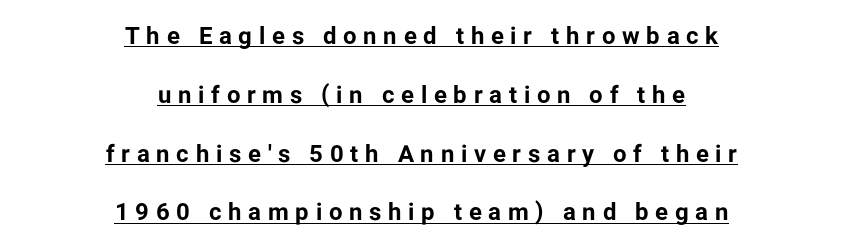
Caption: expanded tracking, letters set apart. Quick note: not italic, upright. The words here are underlined. Where is the straight margin? There isn't one; the lines are centered. Chunky letters — that's bold for sure.
